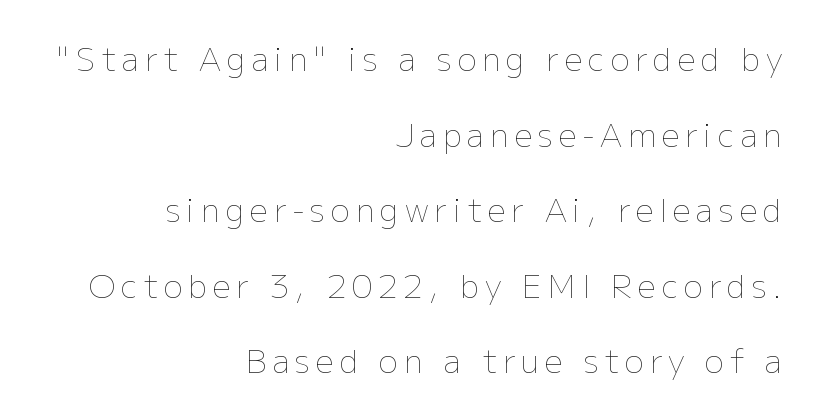
{"italic": "no", "bold": "no", "weight": "thin", "width": "normal", "stroke_contrast": "low", "x_height": "medium", "monospaced": "no", "underline": "no", "align": "right", "line_spacing": "loose", "line_spacing_ratio": 2.36, "glyph_px": 32}
